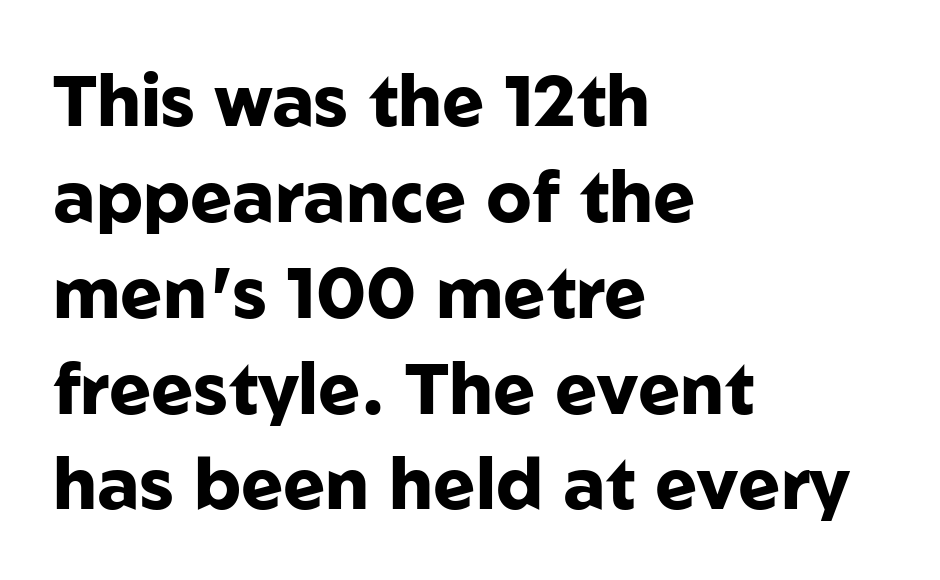
Q: Is the text bold? A: Yes.
Q: Is the text italic (slanted)? A: No, it is upright.
Q: Is the typeface a serif or a sans-serif typeface? A: Sans-serif.
Q: Is the text underlined? A: No.
Q: How is the paragraph aligned? A: Left-aligned.
Q: Is the spacing between letters normal or unusually wide? A: Normal.
Q: Is the spacing between lines tight, normal or loose? A: Normal.
Q: Width (condensed, normal, or wide)? A: Normal.
Q: Stroke contrast? A: Low.
Q: x-height? A: Medium.
Q: Monospaced? A: No.
